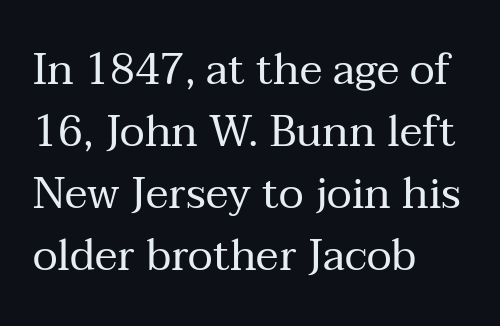
Q: Is the text bold? A: No.
Q: Is the text italic (slanted)? A: No, it is upright.
Q: Is the typeface a serif or a sans-serif typeface? A: Serif.
Q: Is the text underlined? A: No.
Q: How is the paragraph aligned? A: Left-aligned.
Q: Is the spacing between letters normal or unusually wide? A: Normal.
Q: Is the spacing between lines tight, normal or loose? A: Normal.
Q: Width (condensed, normal, or wide)? A: Normal.
Q: Stroke contrast? A: Medium.
Q: x-height? A: Medium.
Q: Monospaced? A: No.
